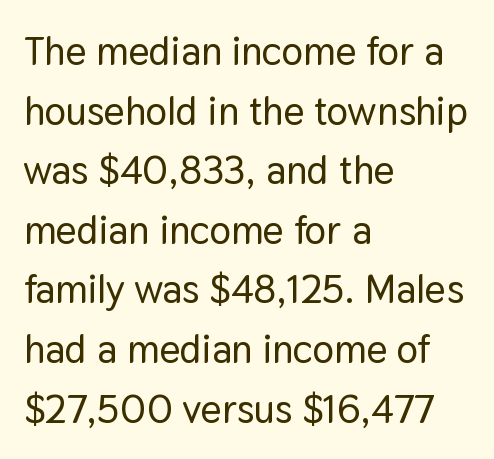
Q: Is the text italic (slanted)? A: No, it is upright.
Q: Is the typeface a serif or a sans-serif typeface? A: Sans-serif.
Q: Is the text underlined? A: No.
Q: How is the paragraph aligned? A: Left-aligned.
Q: Is the spacing between letters normal or unusually wide? A: Normal.
Q: Is the spacing between lines tight, normal or loose? A: Normal.
Q: Width (condensed, normal, or wide)? A: Normal.
Q: Stroke contrast? A: Low.
Q: x-height? A: Medium.
Q: Monospaced? A: No.
